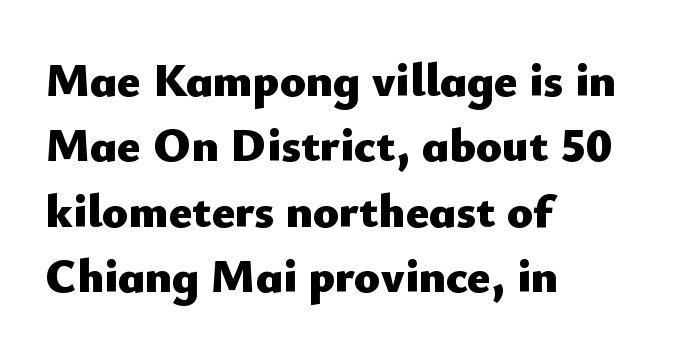
The image shows 48 px heavy sans-serif type, upright; set left-aligned, normal line spacing (1.36x), normal letter spacing, not underlined; low stroke contrast and a small x-height.
